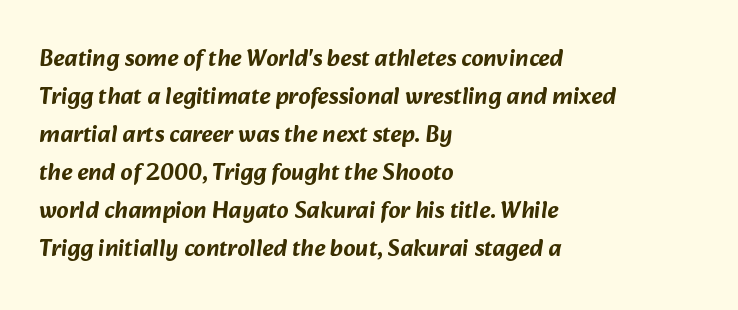
Q: Is the text underlined? A: No.
Q: How is the paragraph aligned? A: Left-aligned.
Q: Is the spacing between letters normal or unusually wide? A: Normal.
Q: Is the spacing between lines tight, normal or loose? A: Normal.
